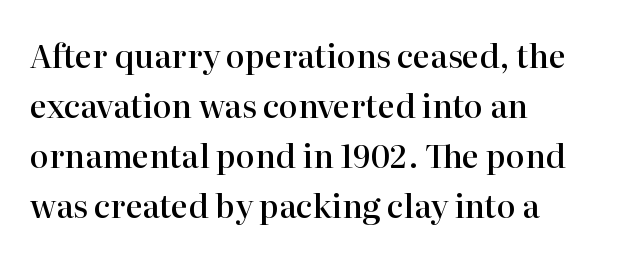
The image shows 32 px semibold serif type, upright; set left-aligned, normal line spacing (1.56x), normal letter spacing, not underlined; high stroke contrast and a medium x-height.
